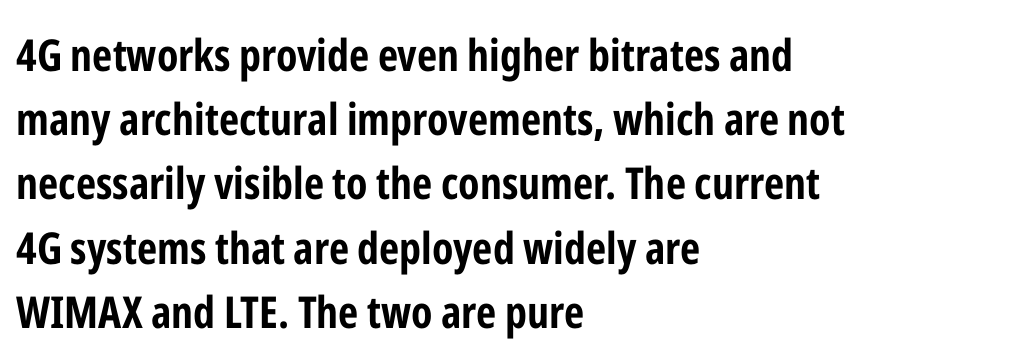
{"serif": "no", "italic": "no", "bold": "yes", "weight": "bold", "width": "condensed", "stroke_contrast": "low", "x_height": "medium", "monospaced": "no", "underline": "no", "align": "left", "line_spacing": "normal", "line_spacing_ratio": 1.46, "letter_spacing": "normal", "letter_spacing_em": 0.0, "glyph_px": 44}
